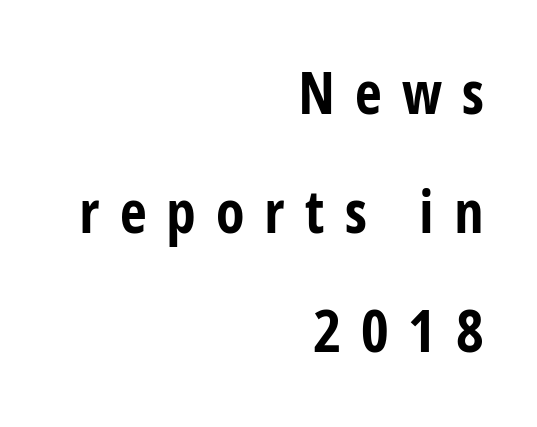
These lines were composed using upright roman letters. Proportional: the letters do not fall into vertical columns. The face used here is a sans, in the tradition of grotesques and geometrics. The rendering inserts visible extra space after every character. Short and long lines alike share a common ending point at right.
